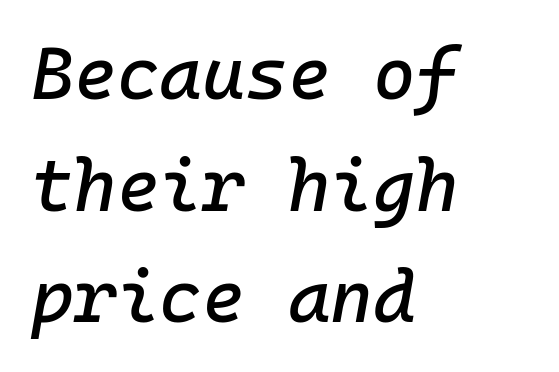
Summary of vertical rhythm: regular, with standard interline spacing. Type without underlining. Quick note: italic. Note the uniform advance width — an 'i' takes as much space as an 'm'.
